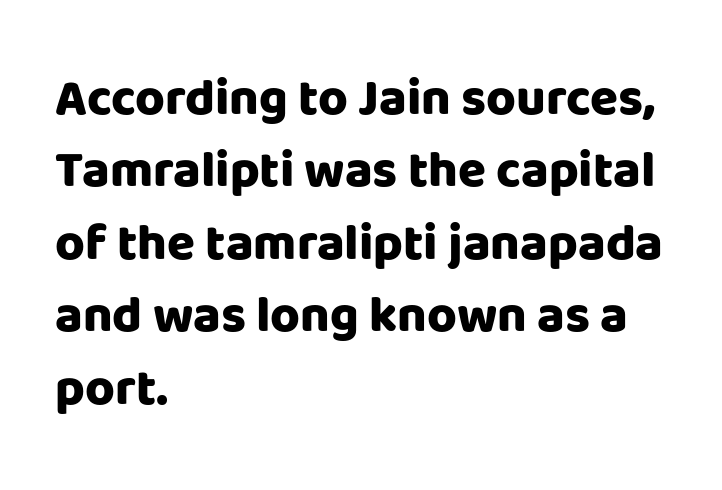
Q: Is the text bold? A: Yes.
Q: Is the text italic (slanted)? A: No, it is upright.
Q: Is the typeface a serif or a sans-serif typeface? A: Sans-serif.
Q: Is the text underlined? A: No.
Q: How is the paragraph aligned? A: Left-aligned.
Q: Is the spacing between letters normal or unusually wide? A: Normal.
Q: Is the spacing between lines tight, normal or loose? A: Normal.
Q: Width (condensed, normal, or wide)? A: Normal.
Q: Stroke contrast? A: Low.
Q: x-height? A: Large.
Q: Monospaced? A: No.
